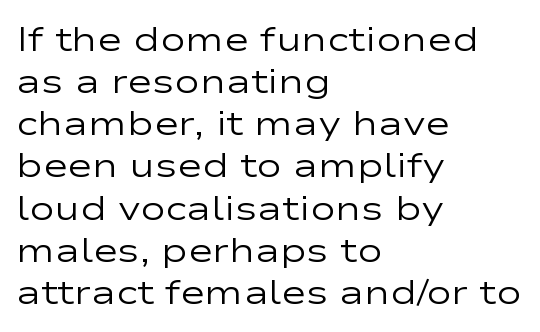
{"serif": "no", "italic": "no", "bold": "no", "weight": "regular", "width": "wide", "stroke_contrast": "low", "x_height": "medium", "monospaced": "no", "underline": "no", "align": "left", "line_spacing_ratio": 1.24, "letter_spacing": "normal", "letter_spacing_em": 0.0, "glyph_px": 34}
